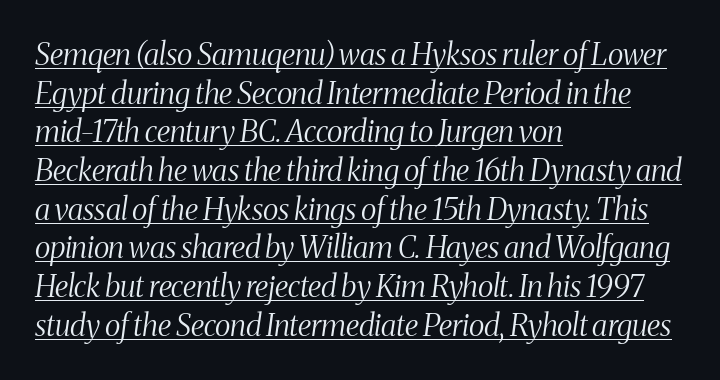
Q: Is the text bold? A: No.
Q: Is the text italic (slanted)? A: Yes, it leans right by about 8 degrees.
Q: Is the typeface a serif or a sans-serif typeface? A: Serif.
Q: Is the text underlined? A: Yes.
Q: How is the paragraph aligned? A: Left-aligned.
Q: Is the spacing between letters normal or unusually wide? A: Normal.
Q: Is the spacing between lines tight, normal or loose? A: Normal.
Q: Width (condensed, normal, or wide)? A: Condensed.
Q: Stroke contrast? A: Medium.
Q: x-height? A: Medium.
Q: Monospaced? A: No.
